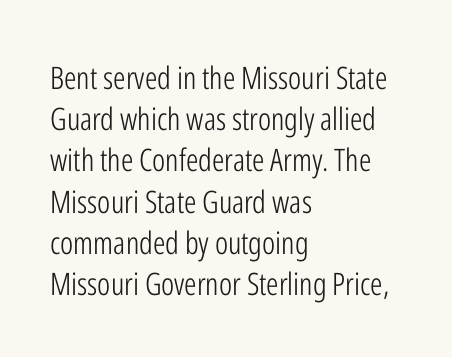
{"serif": "no", "italic": "no", "bold": "no", "weight": "light", "width": "condensed", "stroke_contrast": "low", "x_height": "medium", "monospaced": "no", "underline": "no", "align": "left", "line_spacing": "normal", "line_spacing_ratio": 1.33, "letter_spacing": "normal", "letter_spacing_em": 0.0, "glyph_px": 31}
